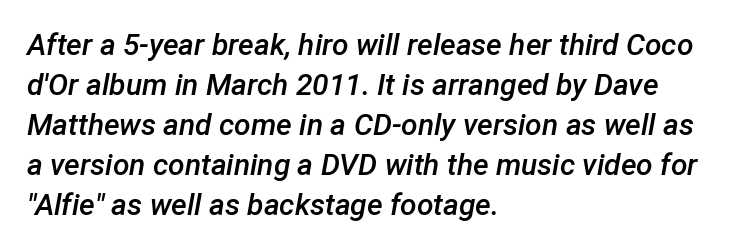
{"italic": "yes", "lean": "right", "slant_degrees": 12, "bold": "semi", "weight": "semibold", "width": "normal", "stroke_contrast": "low", "x_height": "medium", "monospaced": "no", "underline": "no", "align": "left", "line_spacing": "normal", "line_spacing_ratio": 1.33, "letter_spacing": "normal", "letter_spacing_em": 0.0, "glyph_px": 30}
